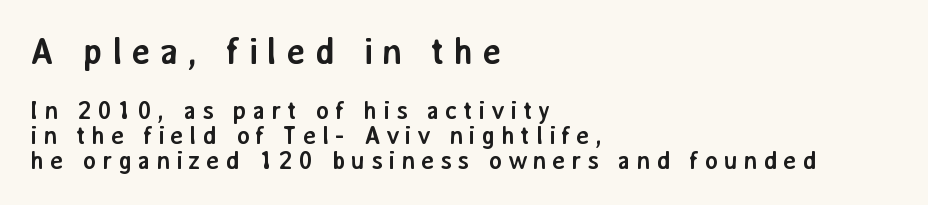
The image shows 37 px semibold sans-serif type, upright; set left-aligned, tight line spacing (0.99x), unusually wide letter spacing (+0.23 em), not underlined; the first (top) block is 1.48x larger; low stroke contrast and a medium x-height.
